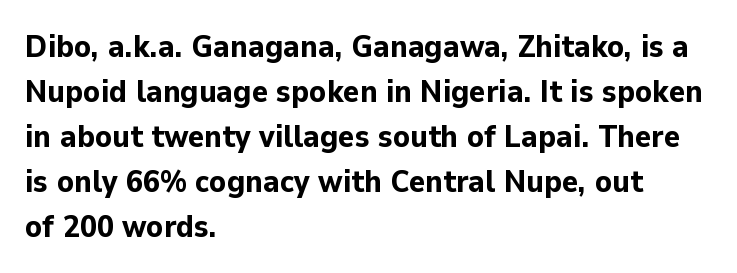
{"serif": "no", "italic": "no", "bold": "yes", "weight": "bold", "width": "normal", "stroke_contrast": "low", "x_height": "medium", "monospaced": "no", "underline": "no", "align": "left", "line_spacing": "normal", "line_spacing_ratio": 1.45, "letter_spacing": "normal", "letter_spacing_em": 0.0, "glyph_px": 31}
